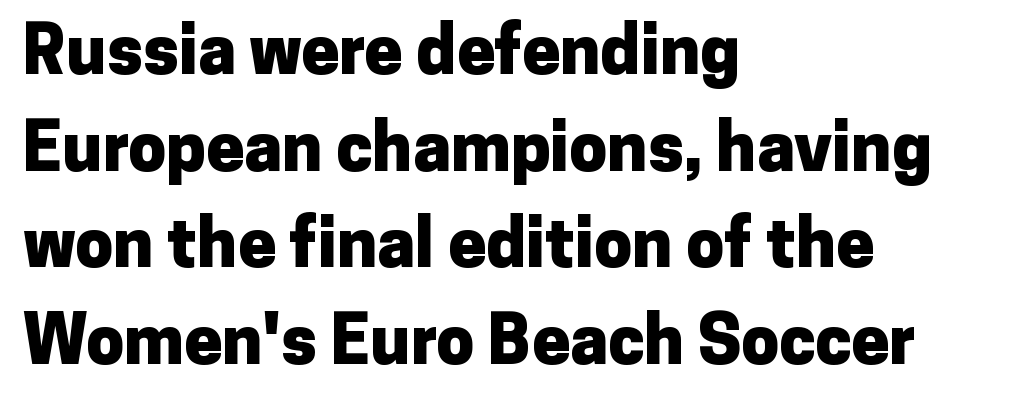
Varying glyph widths throughout — classic text-font behaviour. The letterforms sit shoulder to shoulder at normal distance. Designer's note — italics off, roman on. If you drew a ruler down the left edge, every line would touch it. The strokes are fattened all the way to bold. A sans-serif font was chosen for this passage.
